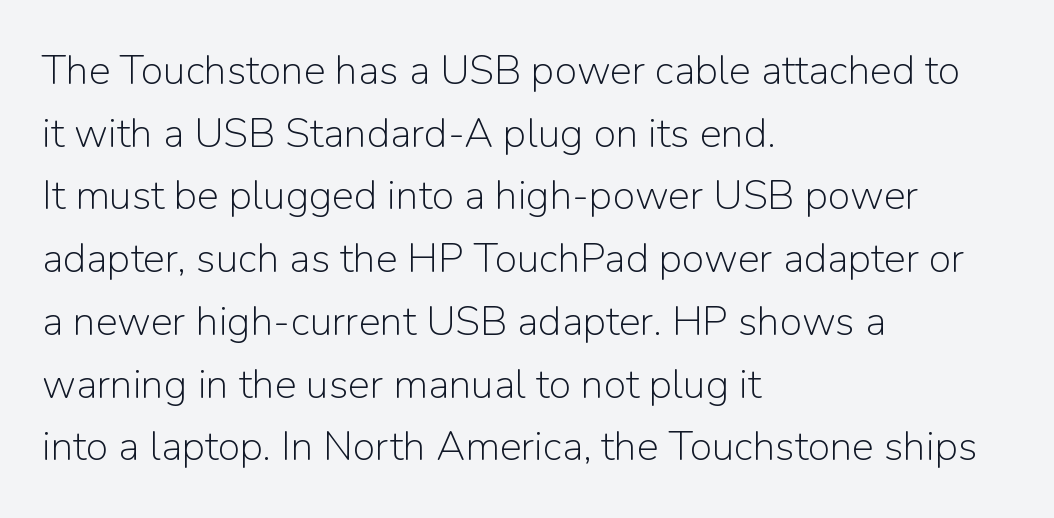
The image shows 41 px light sans-serif type, upright; set left-aligned, normal line spacing (1.53x), normal letter spacing, not underlined; low stroke contrast and a medium x-height.
